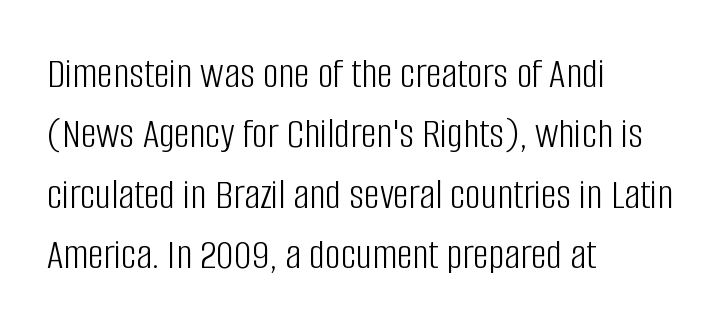
{"serif": "no", "italic": "no", "bold": "no", "weight": "light", "width": "condensed", "stroke_contrast": "low", "x_height": "large", "monospaced": "no", "underline": "no", "align": "left", "line_spacing": "normal", "line_spacing_ratio": 1.37, "letter_spacing": "normal", "letter_spacing_em": 0.0, "glyph_px": 44}
